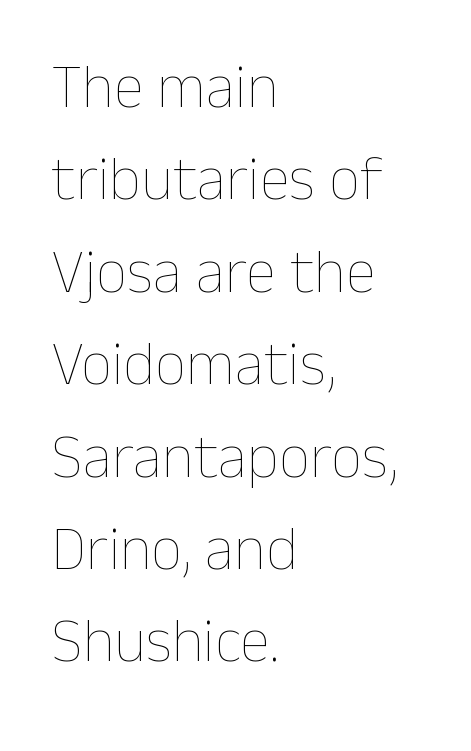
{"italic": "no", "bold": "no", "weight": "thin", "width": "normal", "stroke_contrast": "low", "x_height": "medium", "monospaced": "no", "underline": "no", "align": "left", "line_spacing": "normal", "line_spacing_ratio": 1.49, "letter_spacing": "normal", "letter_spacing_em": 0.0, "glyph_px": 62}
